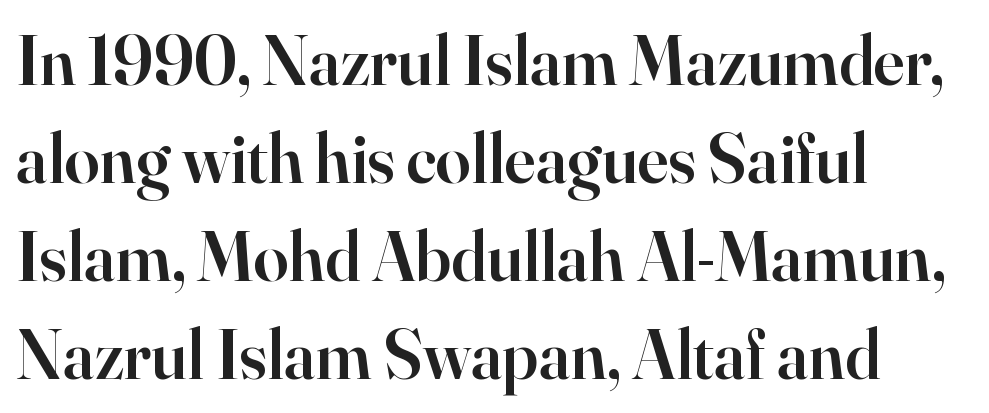
The image shows 70 px semibold serif type, upright; set left-aligned, normal line spacing (1.4x), normal letter spacing, not underlined; high stroke contrast and a small x-height.
